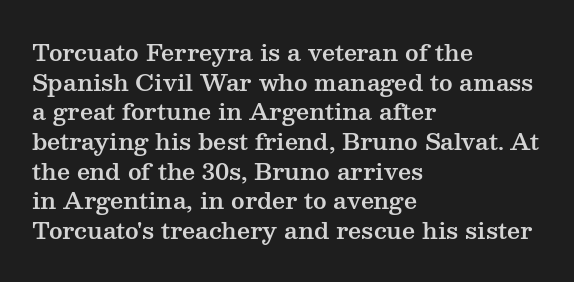
Descenders are the only things crossing below the line. A classic flush-left, rag-right setting is used for this passage. Upright lettering throughout. Quick note: interline space is typical. Letter spacing: default.
